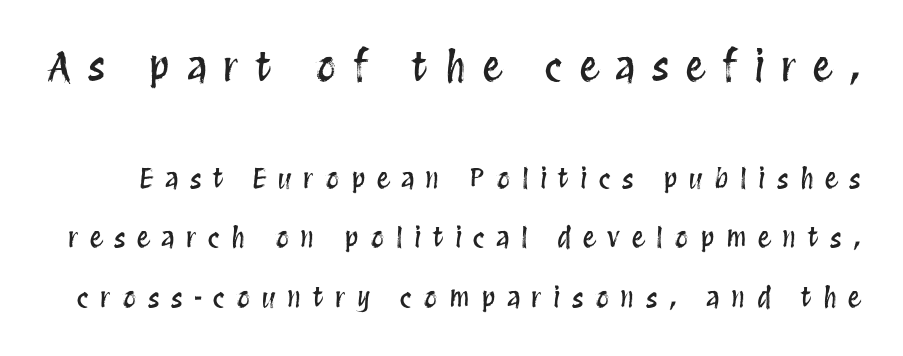
Varying glyph widths throughout — classic text-font behaviour. The leading is generous, giving the passage an open texture. Just letters on the line, the space beneath them empty. How are the letters spaced? Widely, with obvious added tracking. The letters in the upper block stand taller than those in the block below.
